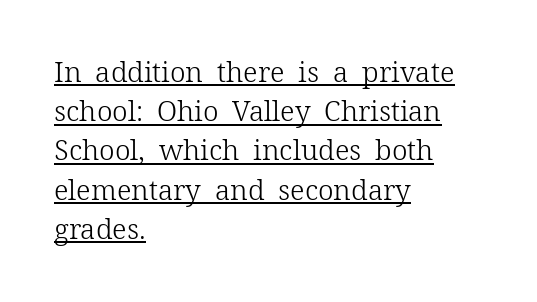
Q: Is the text bold? A: No.
Q: Is the text italic (slanted)? A: No, it is upright.
Q: Is the typeface a serif or a sans-serif typeface? A: Serif.
Q: Is the text underlined? A: Yes.
Q: How is the paragraph aligned? A: Left-aligned.
Q: Is the spacing between letters normal or unusually wide? A: Normal.
Q: Is the spacing between lines tight, normal or loose? A: Normal.
Q: Width (condensed, normal, or wide)? A: Normal.
Q: Stroke contrast? A: Low.
Q: x-height? A: Medium.
Q: Monospaced? A: No.
